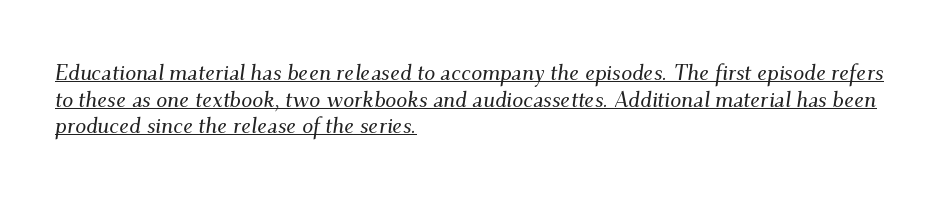
Q: Is the text italic (slanted)? A: Yes, it leans right by about 9 degrees.
Q: Is the text underlined? A: Yes.
Q: How is the paragraph aligned? A: Left-aligned.
Q: Is the spacing between letters normal or unusually wide? A: Normal.
